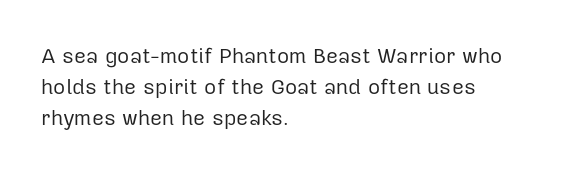
{"italic": "no", "bold": "no", "underline": "no", "align": "left", "line_spacing": "normal", "line_spacing_ratio": 1.47, "letter_spacing": "normal", "letter_spacing_em": 0.0, "glyph_px": 21}
